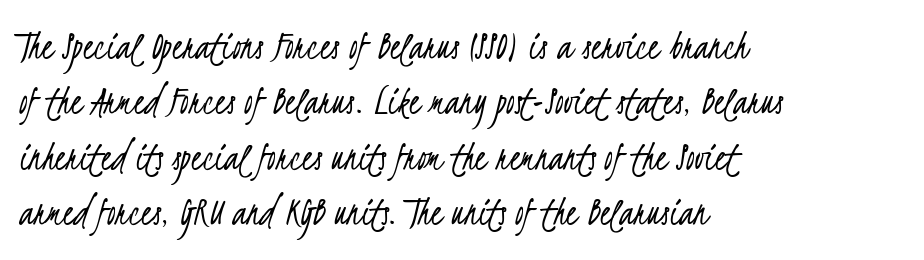
The image shows 43 px light, condensed sans-serif type; set left-aligned, normal line spacing (1.29x), normal letter spacing, not underlined; low stroke contrast and a small x-height.
